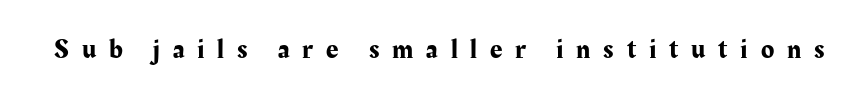
{"italic": "no", "underline": "no", "letter_spacing": "wide", "letter_spacing_em": 0.48, "glyph_px": 27}
